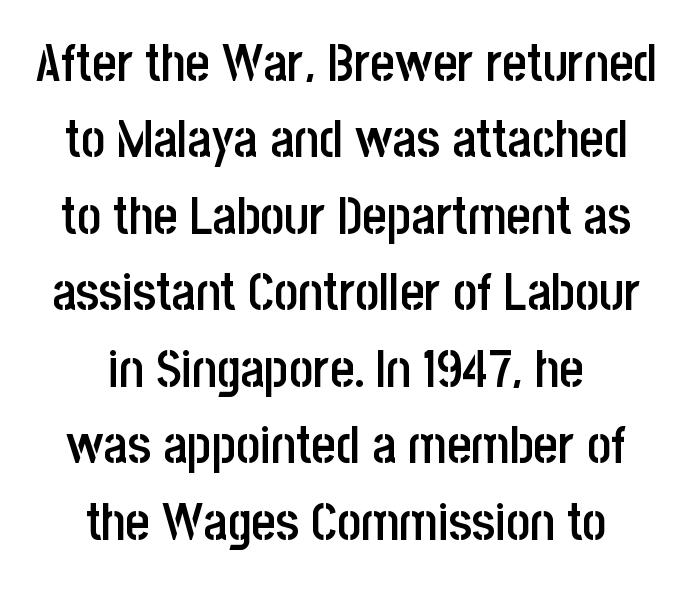
Horizontally, the lines are justified to the midpoint only. Each letter's strokes conclude bluntly, with no projecting serifs. This sample has the flowing, uneven cadence of proportional lettering. Rendered with straight, roman letterforms.
